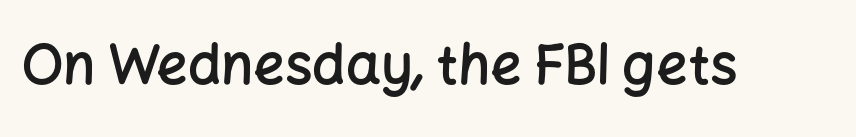
Q: Is the text bold? A: Semi-bold.
Q: Is the text italic (slanted)? A: No, it is upright.
Q: Is the typeface a serif or a sans-serif typeface? A: Sans-serif.
Q: Is the text underlined? A: No.
Q: Is the spacing between letters normal or unusually wide? A: Normal.
Q: Width (condensed, normal, or wide)? A: Normal.
Q: Stroke contrast? A: Low.
Q: x-height? A: Medium.
Q: Monospaced? A: No.
